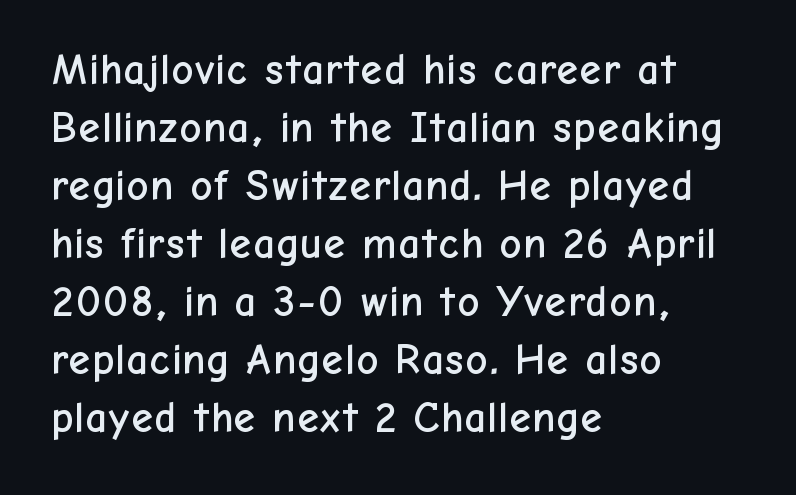
{"serif": "no", "italic": "no", "width": "normal", "stroke_contrast": "low", "x_height": "medium", "monospaced": "no", "underline": "no", "align": "left", "line_spacing": "normal", "line_spacing_ratio": 1.35, "letter_spacing": "normal", "letter_spacing_em": 0.0, "glyph_px": 43}
